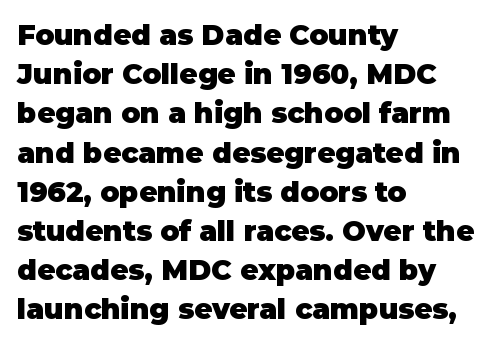
Q: Is the text bold? A: Yes.
Q: Is the text italic (slanted)? A: No, it is upright.
Q: Is the typeface a serif or a sans-serif typeface? A: Sans-serif.
Q: Is the text underlined? A: No.
Q: How is the paragraph aligned? A: Left-aligned.
Q: Is the spacing between letters normal or unusually wide? A: Normal.
Q: Is the spacing between lines tight, normal or loose? A: Normal.
Q: Width (condensed, normal, or wide)? A: Normal.
Q: Stroke contrast? A: Low.
Q: x-height? A: Large.
Q: Monospaced? A: No.
